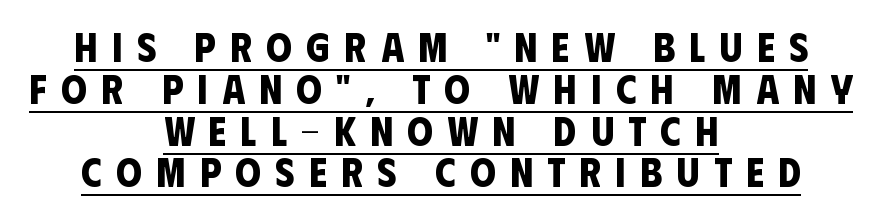
{"serif": "no", "bold": "yes", "weight": "bold", "width": "condensed", "stroke_contrast": "low", "x_height": "large", "monospaced": "no", "underline": "yes", "align": "center", "line_spacing": "tight", "line_spacing_ratio": 1.02, "letter_spacing": "wide", "letter_spacing_em": 0.35, "glyph_px": 41}
